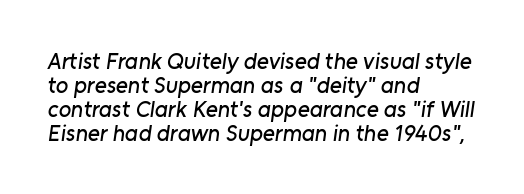
Honestly, there is no underline to notice here at all. Observe the ordinary spacing: letters are neighbours, not strangers. Closely set lines give the paragraph a compact silhouette. The setting favours the left margin, as ordinary paragraphs usually do.
